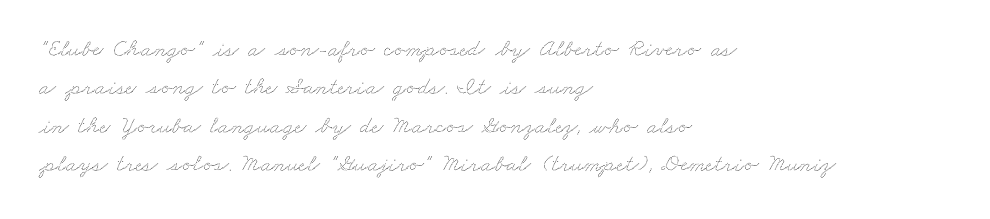
Q: Is the text underlined? A: No.
Q: How is the paragraph aligned? A: Left-aligned.
Q: Is the spacing between letters normal or unusually wide? A: Normal.
Q: Is the spacing between lines tight, normal or loose? A: Normal.
